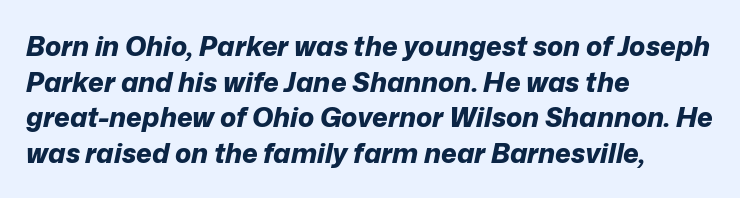
Compared with ordinary roman type, these characters are visibly tilted. Vertically, the passage feels balanced, rows spaced as you'd expect. If you drew a ruler down the left edge, every line would touch it. Typographic density is high because the face is bold. The specimen omits any rule beneath the text block's lines.
